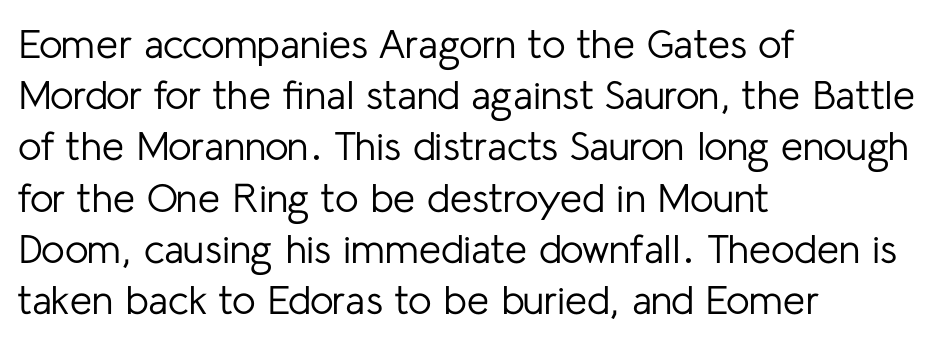
Horizontal alignment here is leftward, the default for most running prose. Evenly set lines give the paragraph a standard silhouette. Plain, unruled lines of type. The axis of the letterforms is exactly vertical.
